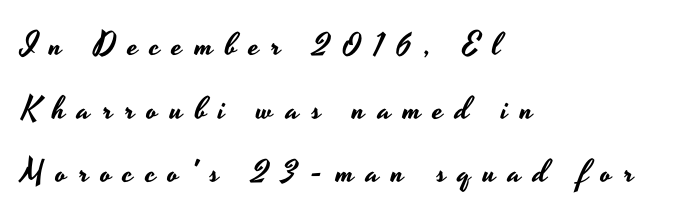
Q: Is the text italic (slanted)? A: Yes.
Q: Is the typeface a serif or a sans-serif typeface? A: Sans-serif.
Q: Is the text underlined? A: No.
Q: How is the paragraph aligned? A: Left-aligned.
Q: Is the spacing between letters normal or unusually wide? A: Unusually wide.
Q: Is the spacing between lines tight, normal or loose? A: Loose.
Q: Width (condensed, normal, or wide)? A: Wide.
Q: Stroke contrast? A: Low.
Q: x-height? A: Small.
Q: Monospaced? A: No.
